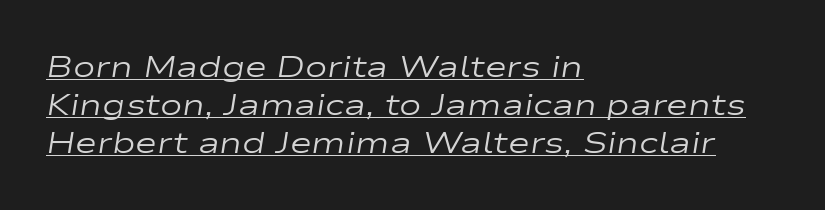
Q: Is the text bold? A: No.
Q: Is the text italic (slanted)? A: Yes, it leans right by about 9 degrees.
Q: Is the text underlined? A: Yes.
Q: How is the paragraph aligned? A: Left-aligned.
Q: Is the spacing between letters normal or unusually wide? A: Normal.
Q: Is the spacing between lines tight, normal or loose? A: Normal.
Q: Width (condensed, normal, or wide)? A: Wide.
Q: Stroke contrast? A: Low.
Q: x-height? A: Medium.
Q: Monospaced? A: No.
